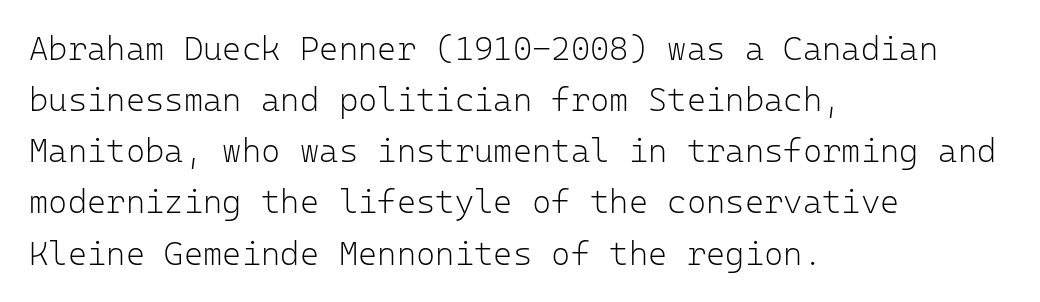
The passage shown is not bold in any degree. Each word holds together tightly as a unit, with standard inter-letter gaps. The passage shown is typed in a monospace face where columns stay perfectly aligned. The space between consecutive lines is moderate. When letters stand straight like this, we call the style roman or upright. The lines are quadded left.
